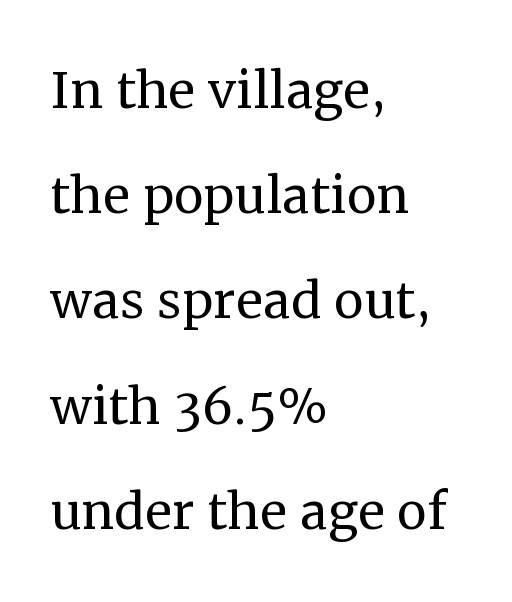
{"serif": "yes", "italic": "no", "bold": "no", "weight": "regular", "width": "normal", "stroke_contrast": "medium", "x_height": "medium", "monospaced": "no", "underline": "no", "align": "left", "line_spacing": "normal", "line_spacing_ratio": 1.57, "letter_spacing": "normal", "letter_spacing_em": 0.0, "glyph_px": 67}
